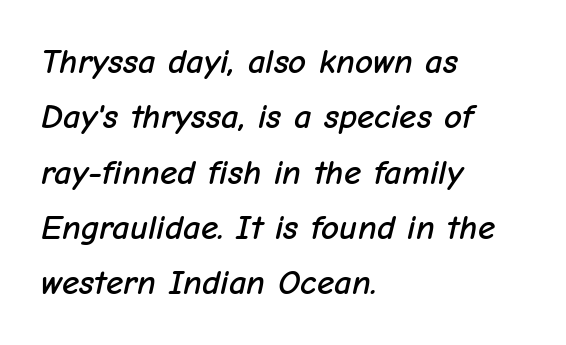
The image shows 35 px text type, italic (leaning right); set left-aligned, normal line spacing (1.58x), normal letter spacing, not underlined; low stroke contrast and a medium x-height.
